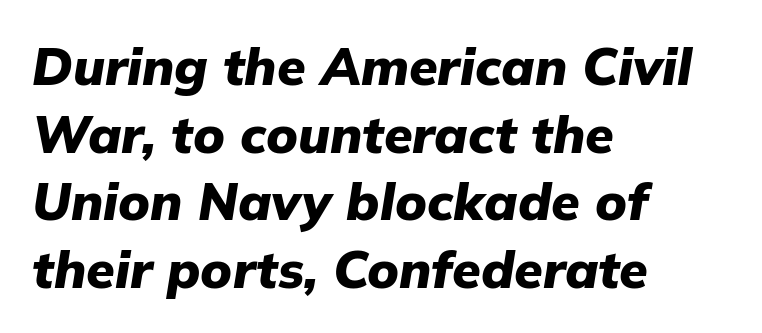
The image shows 52 px heavy type, italic (leaning right); set left-aligned, normal line spacing (1.3x), normal letter spacing, not underlined; low stroke contrast and a medium x-height.
